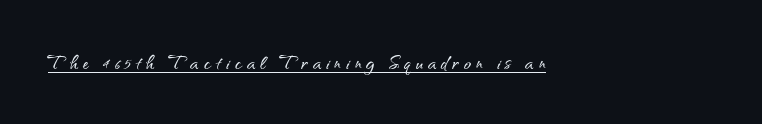
The passage shown has open, widely tracked lettering throughout. Line beginnings align vertically; line endings do not. Looks like someone drew a line under every word here.
